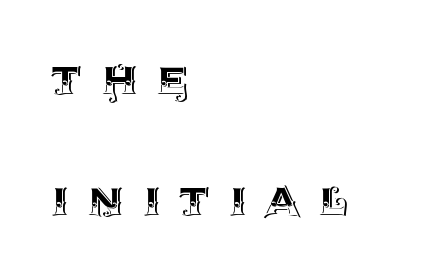
{"italic": "no", "width": "normal", "x_height": "large", "monospaced": "no", "underline": "no", "align": "left", "line_spacing": "loose", "line_spacing_ratio": 2.2, "letter_spacing": "wide", "letter_spacing_em": 0.35, "glyph_px": 55}
